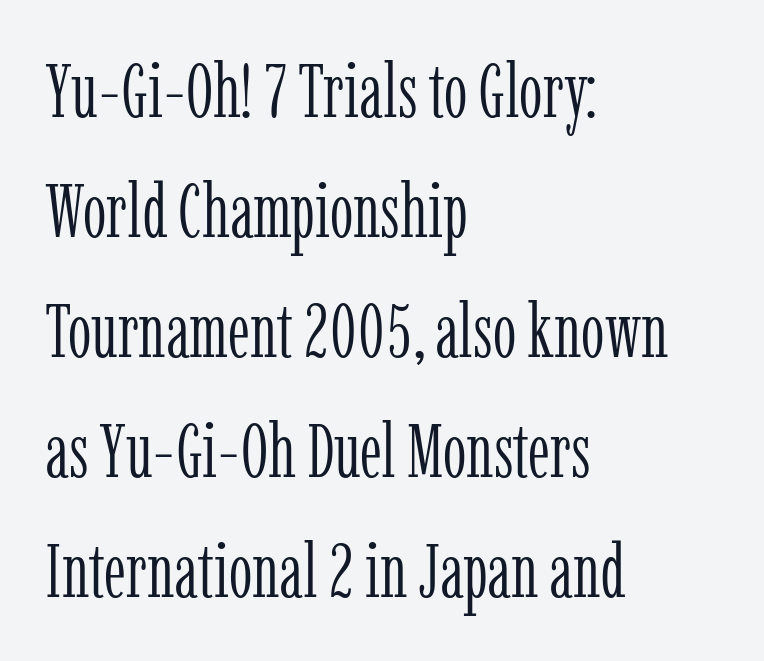
Q: Is the text bold? A: No.
Q: Is the text italic (slanted)? A: No, it is upright.
Q: Is the typeface a serif or a sans-serif typeface? A: Serif.
Q: Is the text underlined? A: No.
Q: How is the paragraph aligned? A: Left-aligned.
Q: Is the spacing between letters normal or unusually wide? A: Normal.
Q: Is the spacing between lines tight, normal or loose? A: Normal.
Q: Width (condensed, normal, or wide)? A: Condensed.
Q: Stroke contrast? A: Low.
Q: x-height? A: Medium.
Q: Monospaced? A: No.
